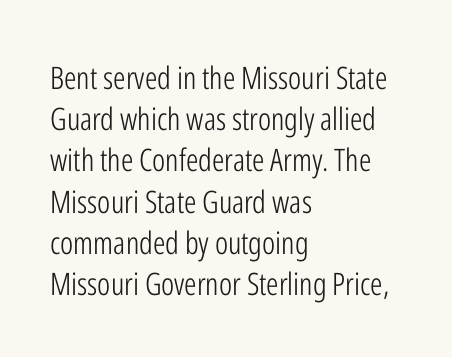
Q: Is the text bold? A: No.
Q: Is the text italic (slanted)? A: No, it is upright.
Q: Is the typeface a serif or a sans-serif typeface? A: Sans-serif.
Q: Is the text underlined? A: No.
Q: How is the paragraph aligned? A: Left-aligned.
Q: Is the spacing between letters normal or unusually wide? A: Normal.
Q: Is the spacing between lines tight, normal or loose? A: Normal.
Q: Width (condensed, normal, or wide)? A: Condensed.
Q: Stroke contrast? A: Low.
Q: x-height? A: Medium.
Q: Monospaced? A: No.
